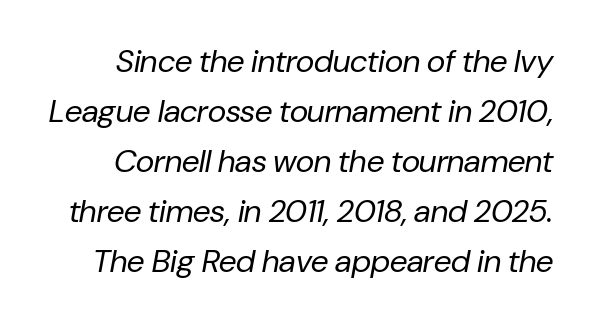
Q: Is the text bold? A: No.
Q: Is the text italic (slanted)? A: Yes, it leans right by about 10 degrees.
Q: Is the text underlined? A: No.
Q: Is the spacing between letters normal or unusually wide? A: Normal.
Q: Is the spacing between lines tight, normal or loose? A: Normal.
Q: Width (condensed, normal, or wide)? A: Normal.
Q: Stroke contrast? A: Low.
Q: x-height? A: Medium.
Q: Monospaced? A: No.
